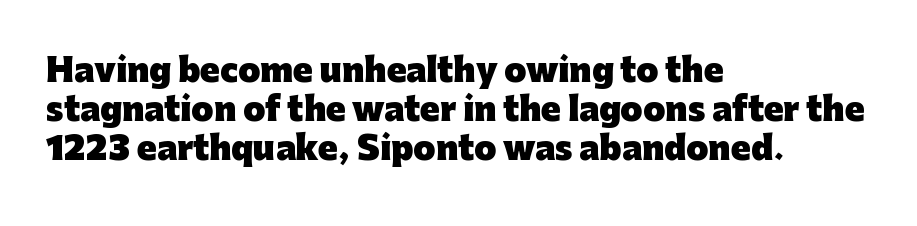
The image shows 32 px heavy sans-serif type, upright; set left-aligned, line spacing 1.22x, normal letter spacing, not underlined; low stroke contrast and a medium x-height.
